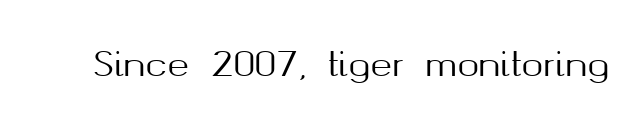
Every character sits straight up, as roman type does. Here the designer chose a conventional face with non-uniform glyph widths. Nobody touched the tracking dial on this one. What kind of face is this? One without serifs — a sans. Underline: absent.
